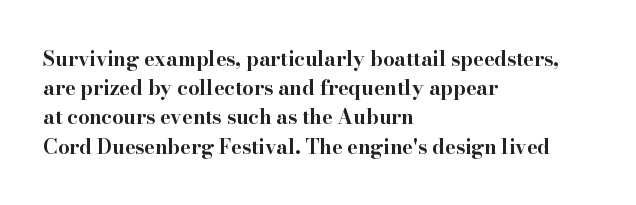
{"italic": "no", "bold": "yes", "underline": "no", "align": "left", "line_spacing": "normal", "line_spacing_ratio": 1.46, "letter_spacing": "normal", "letter_spacing_em": 0.0, "glyph_px": 20}
